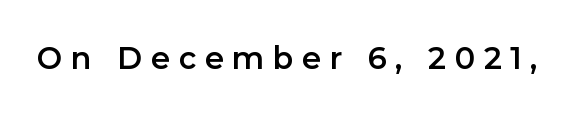
Italic: no, the glyphs are upright roman. Is the type bold? Partly — it's a semibold, heavier than regular but not fully bold. Look at the bottom of the vertical strokes: they stop flat, with no serifs. Someone cranked the tracking dial way up on this one.
